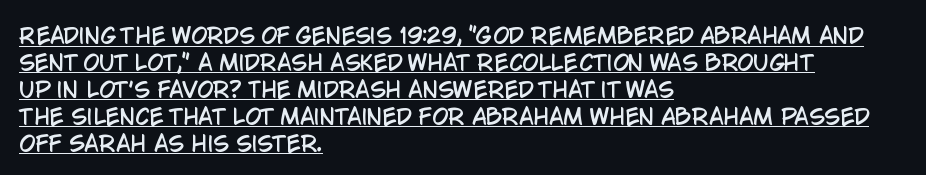
{"italic": "no", "underline": "yes", "align": "left", "line_spacing": "normal", "line_spacing_ratio": 1.28, "letter_spacing": "normal", "letter_spacing_em": 0.0, "glyph_px": 21}
